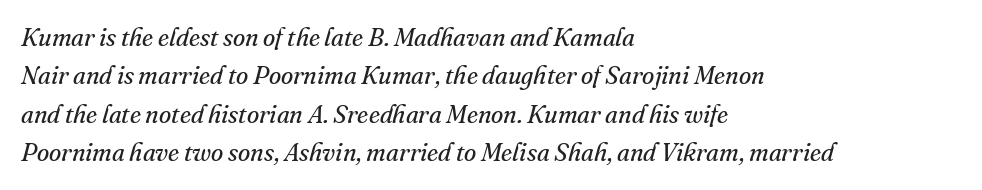
The image shows 25 px text type, italic (leaning right); set left-aligned, normal line spacing (1.54x), normal letter spacing, not underlined.
